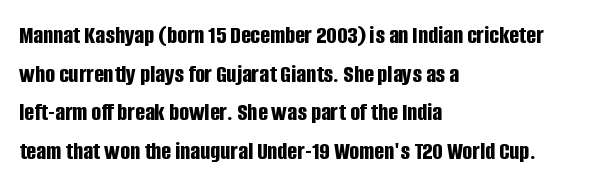
{"italic": "no", "bold": "yes", "underline": "no", "align": "left", "line_spacing": "normal", "line_spacing_ratio": 1.49, "letter_spacing": "normal", "letter_spacing_em": 0.0, "glyph_px": 26}
